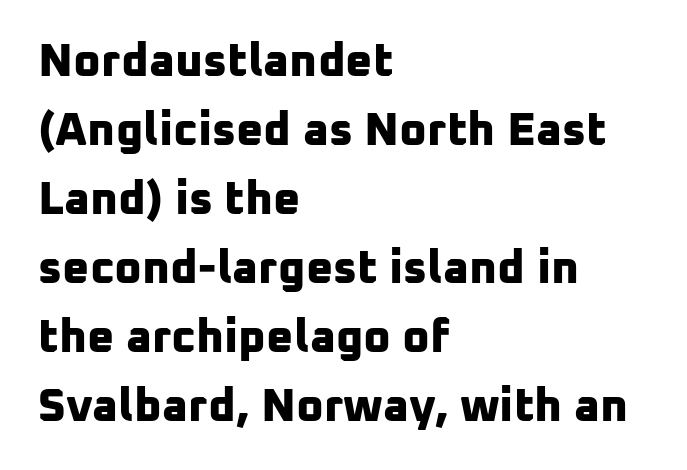
Leftover space on each line is placed entirely after the last word. Regular leading. A dark, heavy texture on the line: the type is bold. Letterform terminals end flat and unadorned throughout the passage.
